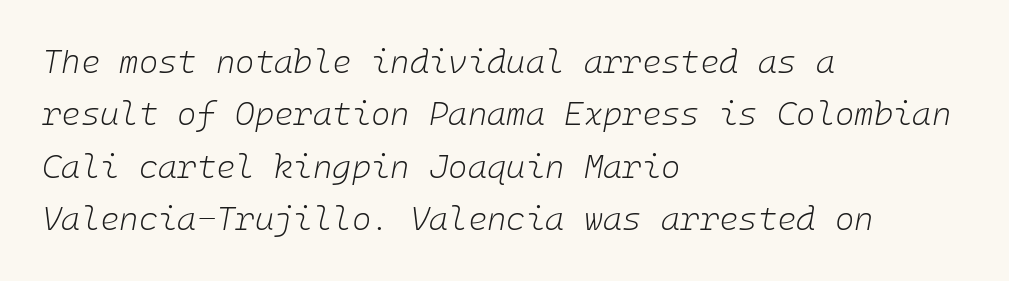
Clear beneath every line of the passage. No chunkiness to these letters — they're not bold. This rendering leaves character spacing at its baseline value. Baseline-to-baseline distance is the conventional proportion of letter height. An italicized treatment has been applied to the whole sample.
